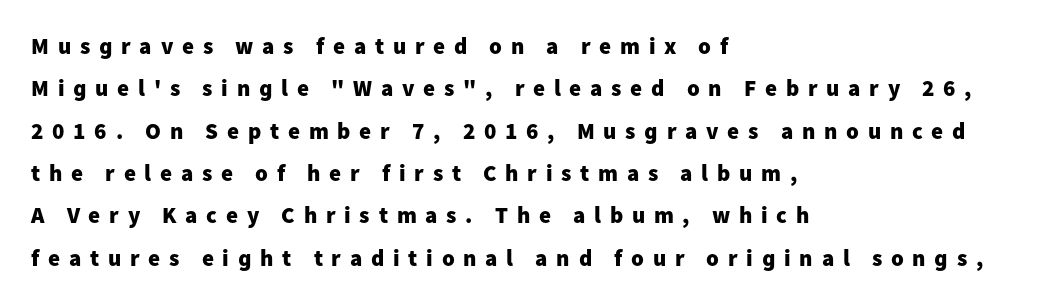
Descenders are the only things crossing below the line. The tracking reads as deliberately expanded to a designer's eye. The face used here has the dense, thick strokes of a bold. The letters stand straight up with perfectly vertical stems. Visually the block forms a straight wall on the left and a jagged coastline on the right.
